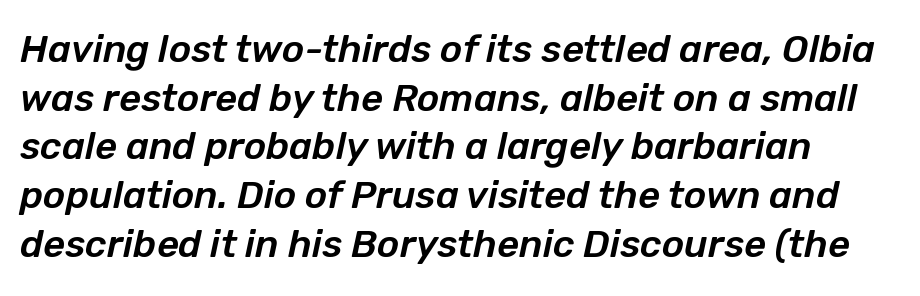
The image shows 38 px text type, italic (leaning right); set normal line spacing (1.28x), normal letter spacing, not underlined; low stroke contrast and a medium x-height.
